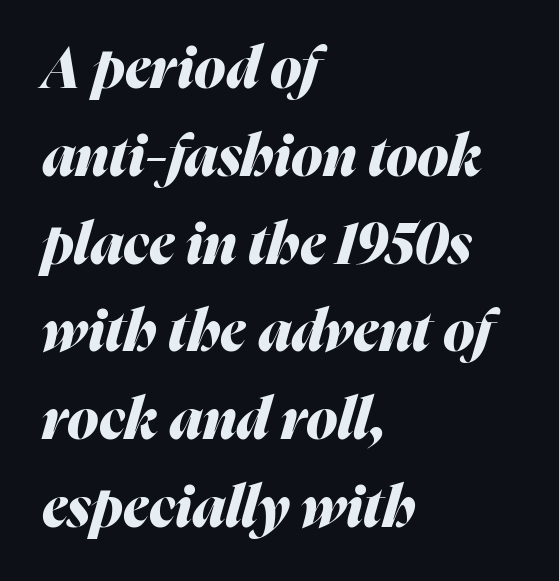
The image shows 57 px heavy type, italic (leaning right); set left-aligned, normal line spacing (1.54x), normal letter spacing, not underlined; medium stroke contrast and a medium x-height.
